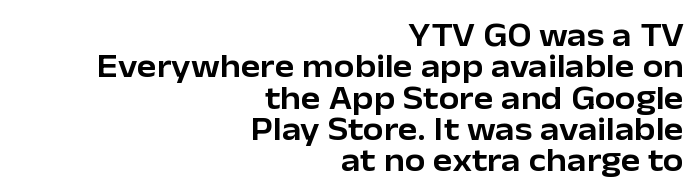
Honestly, the letter spacing is just normal — you wouldn't notice it. Honestly, there is no underline to notice here at all. Serifs: no, the terminals of the letterforms are clean. You could not count columns in this text — the font is proportionally spaced. How would I describe the line gaps? Narrow and economical. This rendering uses right alignment, leaving the left contour irregular.
